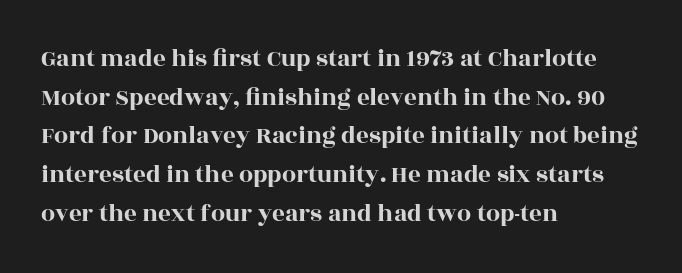
{"italic": "no", "underline": "no", "align": "left", "line_spacing": "normal", "line_spacing_ratio": 1.55, "letter_spacing": "normal", "letter_spacing_em": 0.0, "glyph_px": 25}
